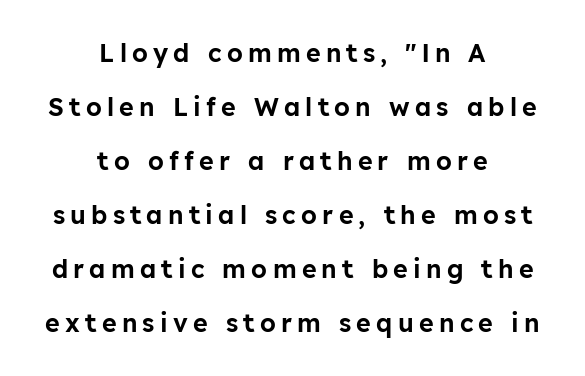
Q: Is the text italic (slanted)? A: No, it is upright.
Q: Is the text underlined? A: No.
Q: How is the paragraph aligned? A: Centered.
Q: Is the spacing between letters normal or unusually wide? A: Unusually wide.
Q: Is the spacing between lines tight, normal or loose? A: Loose.
